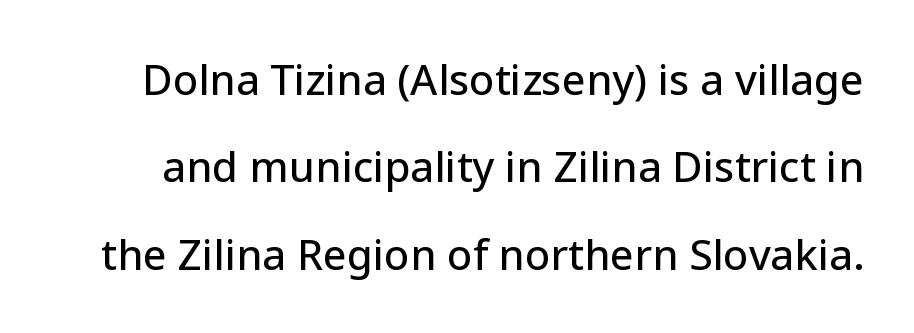
{"serif": "no", "italic": "no", "width": "normal", "stroke_contrast": "low", "x_height": "medium", "monospaced": "no", "underline": "no", "line_spacing": "loose", "line_spacing_ratio": 2.08, "letter_spacing": "normal", "letter_spacing_em": 0.0, "glyph_px": 42}
